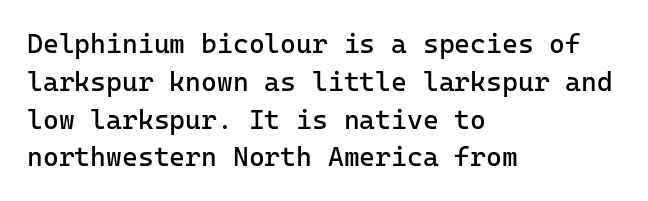
Q: Is the text bold? A: No.
Q: Is the text italic (slanted)? A: No, it is upright.
Q: Is the text underlined? A: No.
Q: How is the paragraph aligned? A: Left-aligned.
Q: Is the spacing between letters normal or unusually wide? A: Normal.
Q: Is the spacing between lines tight, normal or loose? A: Normal.
